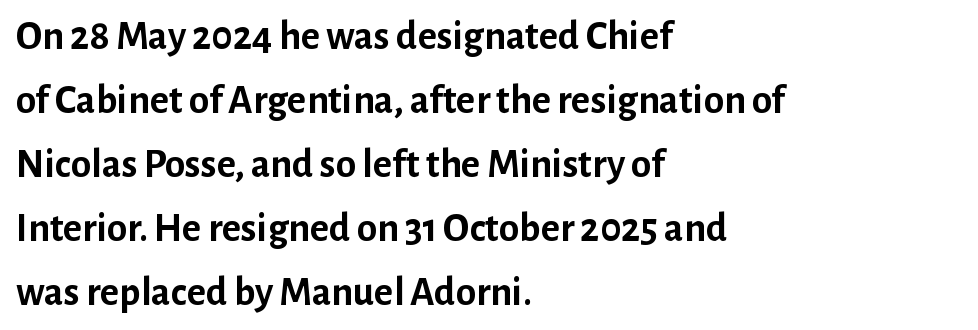
Nothing sits at the stroke ends, so this counts as sans-serif. Vertically, the passage feels balanced, rows spaced as you'd expect. The passage shown has conventional tracking throughout. Honestly, there is no underline to notice here at all.
